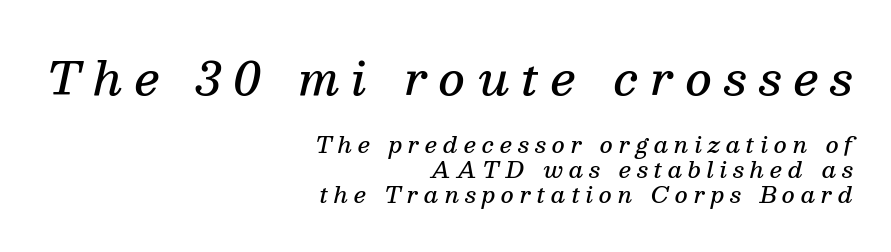
Q: Is the text bold? A: Semi-bold.
Q: Is the text italic (slanted)? A: Yes, it leans right by about 13 degrees.
Q: Is the typeface a serif or a sans-serif typeface? A: Serif.
Q: Is the text underlined? A: No.
Q: How is the paragraph aligned? A: Right-aligned.
Q: Is the spacing between letters normal or unusually wide? A: Unusually wide.
Q: Is the spacing between lines tight, normal or loose? A: Tight.
Q: Which block of text is set in a larger size, the first (top) or the second (bottom)? A: The first (top) one.
Q: Width (condensed, normal, or wide)? A: Normal.
Q: Stroke contrast? A: Medium.
Q: x-height? A: Medium.
Q: Monospaced? A: No.
